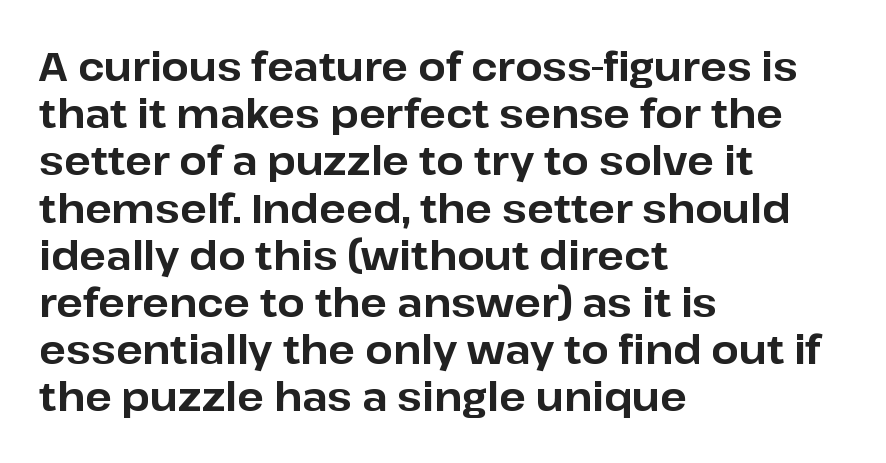
The rag falls on the right side of this text block. A roman cut, with each character standing at attention. Nobody touched the tracking dial on this one. Each glyph is drawn with heavy, bold strokes. Bare-footed words on every line.
